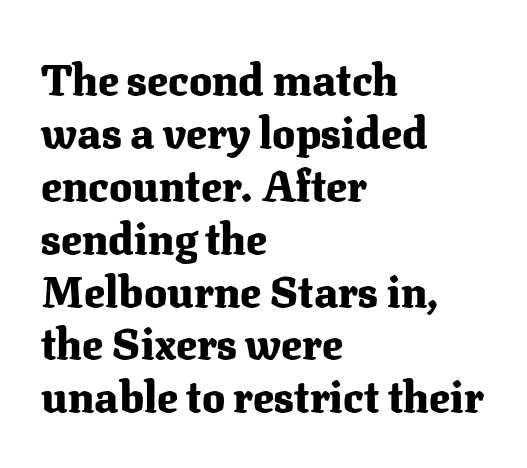
The image shows 43 px heavy serif type, upright; set left-aligned, line spacing 1.23x, normal letter spacing, not underlined; medium stroke contrast and a medium x-height.
